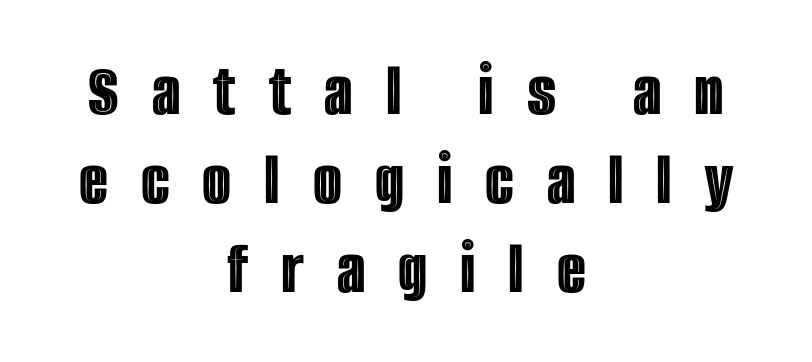
Q: Is the text italic (slanted)? A: No, it is upright.
Q: Is the text underlined? A: No.
Q: How is the paragraph aligned? A: Centered.
Q: Is the spacing between letters normal or unusually wide? A: Unusually wide.
Q: Width (condensed, normal, or wide)? A: Condensed.
Q: x-height? A: Large.
Q: Monospaced? A: No.
